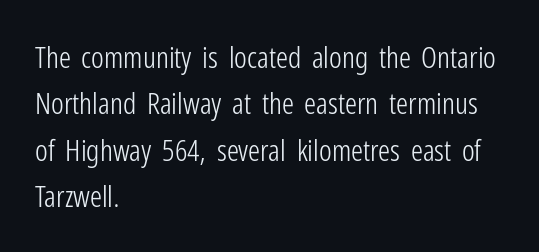
The face used here is proportionally spaced, like ordinary book or web type. What's the leading like? Ordinary, nothing unusual. This rendering employs a face without finishing strokes, i.e., a sans-serif. Italic? Not at all — the glyphs are vertical.
